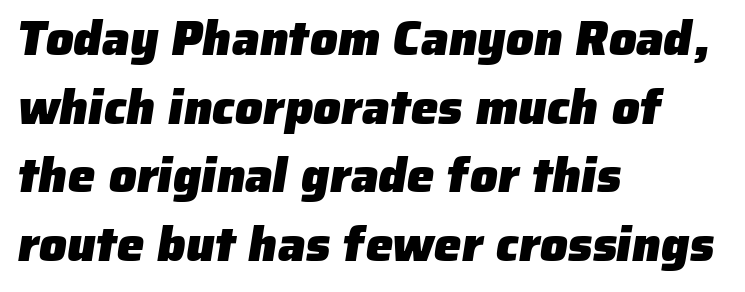
{"serif": "no", "bold": "yes", "weight": "heavy", "width": "normal", "stroke_contrast": "low", "x_height": "medium", "monospaced": "no", "underline": "no", "align": "left", "line_spacing": "normal", "line_spacing_ratio": 1.4, "letter_spacing": "normal", "letter_spacing_em": 0.0, "glyph_px": 49}
